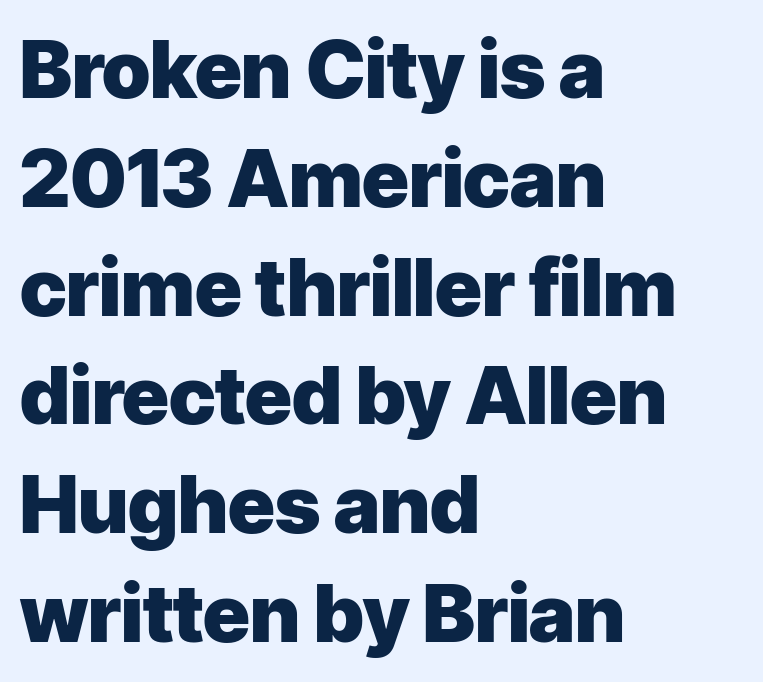
Standard letterfit; no display-style spreading of the glyphs. Check where the strokes stop: nothing finishes them off — pure sans. Beneath every word, the page is bare. Students, observe: this is what conventionally led text looks like.
